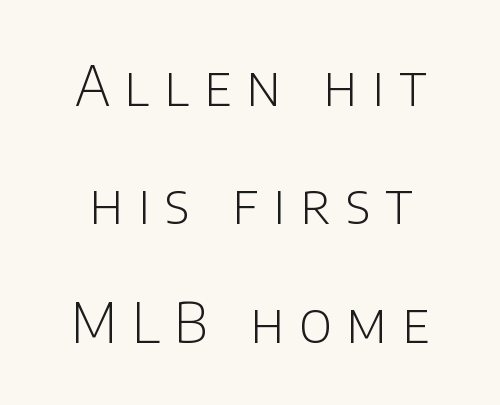
Q: Is the text bold? A: No.
Q: Is the text italic (slanted)? A: No, it is upright.
Q: Is the typeface a serif or a sans-serif typeface? A: Sans-serif.
Q: Is the text underlined? A: No.
Q: Is the spacing between letters normal or unusually wide? A: Unusually wide.
Q: Is the spacing between lines tight, normal or loose? A: Loose.
Q: Width (condensed, normal, or wide)? A: Normal.
Q: Stroke contrast? A: Low.
Q: x-height? A: Large.
Q: Monospaced? A: No.
